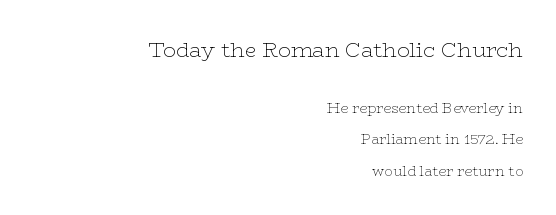
{"italic": "no", "bold": "no", "underline": "no", "align": "right", "line_spacing": "loose", "line_spacing_ratio": 2.24, "letter_spacing": "normal", "letter_spacing_em": 0.0, "larger_block": "first", "size_ratio": 1.5, "glyph_px": 21}
